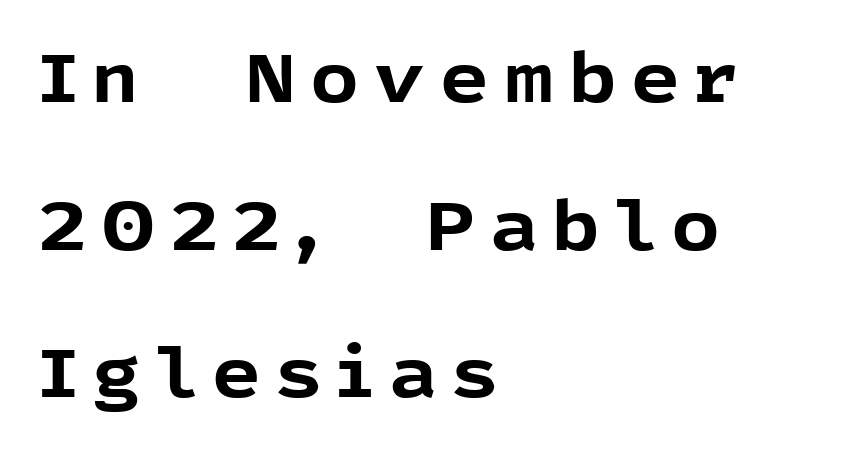
Q: Is the text bold? A: Yes.
Q: Is the text italic (slanted)? A: No, it is upright.
Q: Is the typeface a serif or a sans-serif typeface? A: Sans-serif.
Q: Is the text underlined? A: No.
Q: How is the paragraph aligned? A: Left-aligned.
Q: Is the spacing between letters normal or unusually wide? A: Unusually wide.
Q: Is the spacing between lines tight, normal or loose? A: Loose.
Q: Width (condensed, normal, or wide)? A: Normal.
Q: x-height? A: Medium.
Q: Monospaced? A: No.
